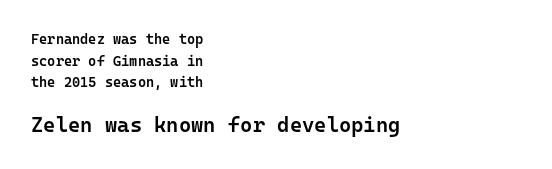
Q: Is the text bold? A: Semi-bold.
Q: Is the text italic (slanted)? A: No, it is upright.
Q: Is the text underlined? A: No.
Q: How is the paragraph aligned? A: Left-aligned.
Q: Is the spacing between letters normal or unusually wide? A: Normal.
Q: Is the spacing between lines tight, normal or loose? A: Normal.
Q: Which block of text is set in a larger size, the first (top) or the second (bottom)? A: The second (bottom) one.
